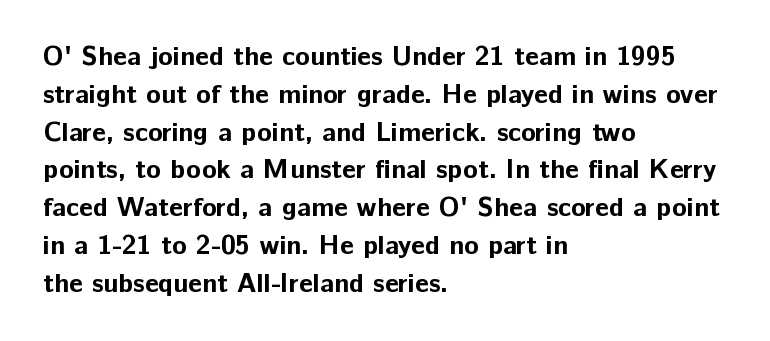
Q: Is the text bold? A: Yes.
Q: Is the text italic (slanted)? A: No, it is upright.
Q: Is the text underlined? A: No.
Q: How is the paragraph aligned? A: Left-aligned.
Q: Is the spacing between letters normal or unusually wide? A: Normal.
Q: Is the spacing between lines tight, normal or loose? A: Normal.
